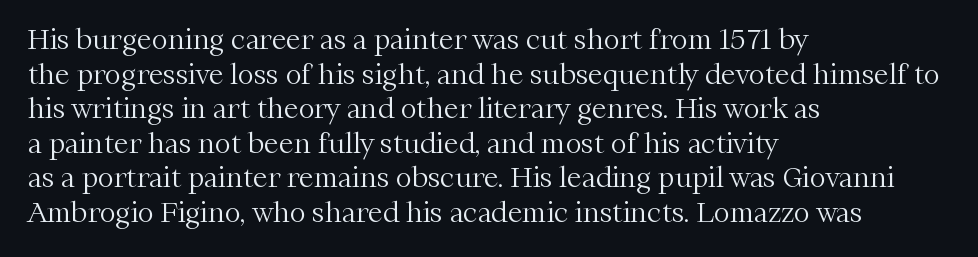
The image shows 27 px text type, upright; set left-aligned, normal line spacing (1.28x), normal letter spacing, not underlined.
